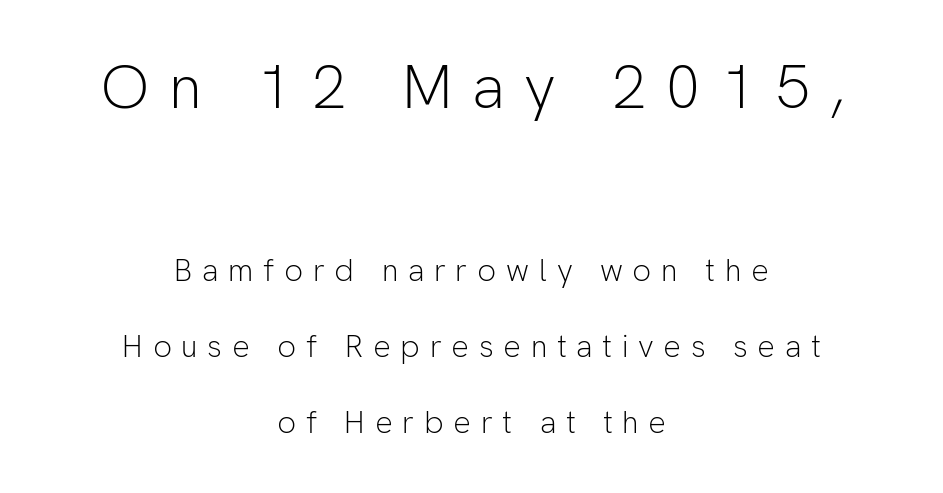
The image shows 62 px light sans-serif type, upright; set centered, loose line spacing (2.45x), unusually wide letter spacing (+0.31 em), not underlined; the first (top) block is 2.0x larger; low stroke contrast and a medium x-height.
